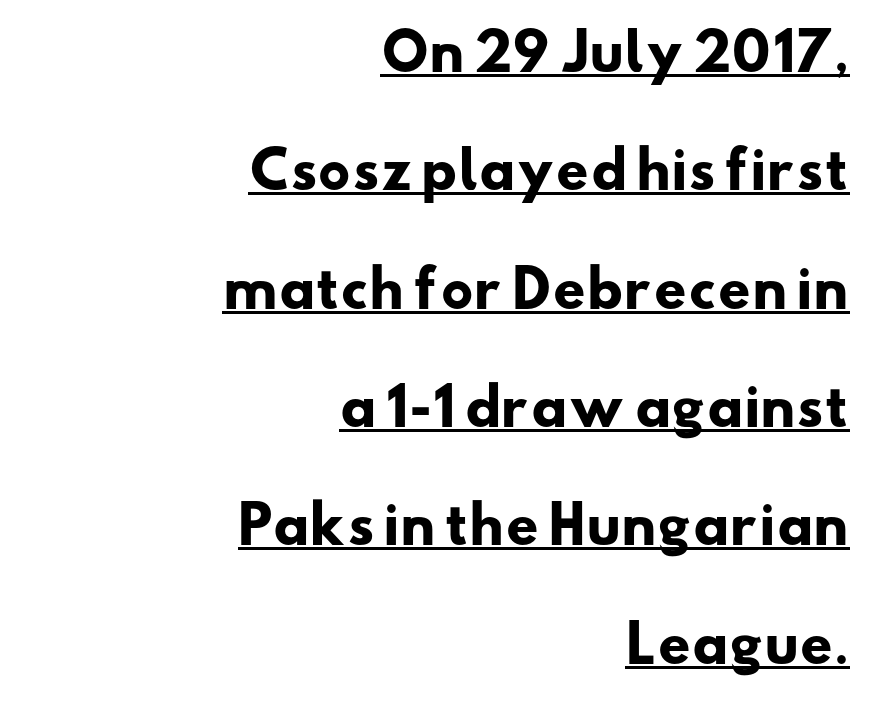
{"serif": "no", "bold": "yes", "weight": "heavy", "width": "wide", "stroke_contrast": "low", "x_height": "small", "monospaced": "no", "underline": "yes", "align": "right", "line_spacing": "loose", "line_spacing_ratio": 2.32, "letter_spacing": "normal", "letter_spacing_em": 0.0, "glyph_px": 51}
